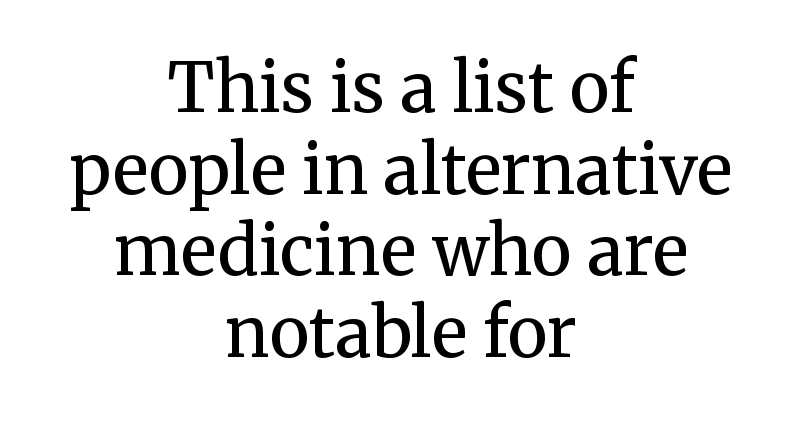
{"serif": "yes", "italic": "no", "bold": "no", "weight": "regular", "width": "normal", "stroke_contrast": "medium", "x_height": "medium", "monospaced": "no", "underline": "no", "align": "center", "line_spacing_ratio": 1.2, "letter_spacing": "normal", "letter_spacing_em": 0.0, "glyph_px": 68}
